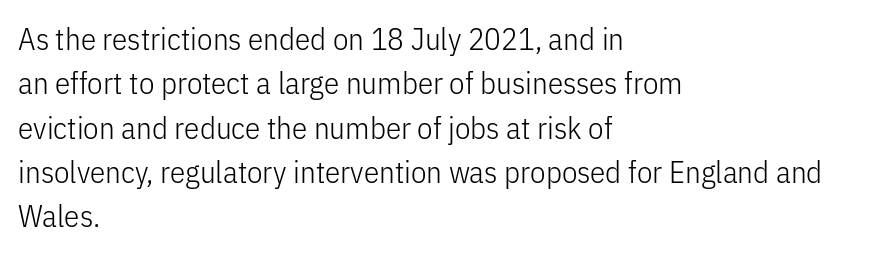
{"serif": "no", "italic": "no", "bold": "no", "weight": "light", "width": "condensed", "stroke_contrast": "low", "x_height": "medium", "monospaced": "no", "underline": "no", "align": "left", "line_spacing": "normal", "line_spacing_ratio": 1.43, "letter_spacing": "normal", "letter_spacing_em": 0.0, "glyph_px": 31}
